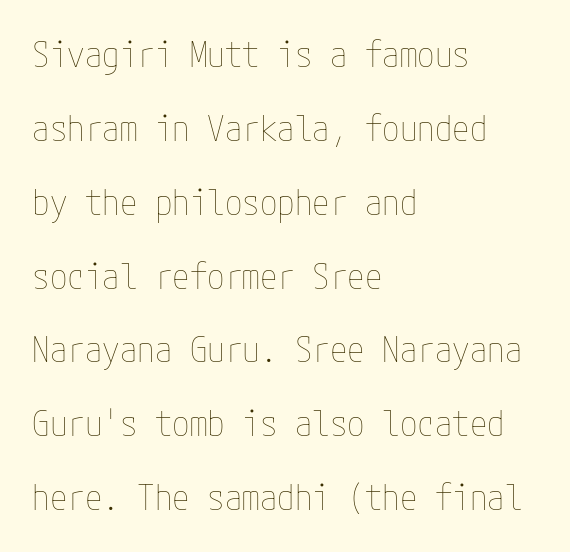
The image shows 35 px thin, condensed type, upright; set left-aligned, loose line spacing (2.11x), normal letter spacing, not underlined; low stroke contrast and a medium x-height.
